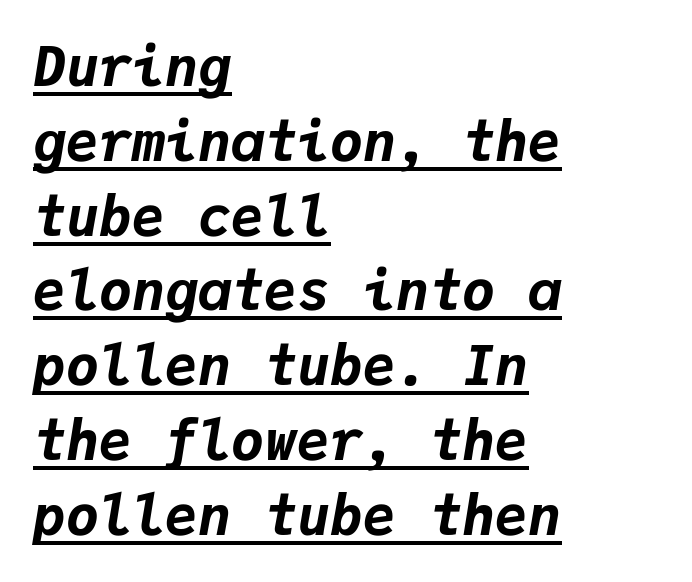
The image shows 55 px bold type, italic (leaning right), monospaced; set left-aligned, normal line spacing (1.36x), normal letter spacing, underlined; low stroke contrast and a medium x-height.
